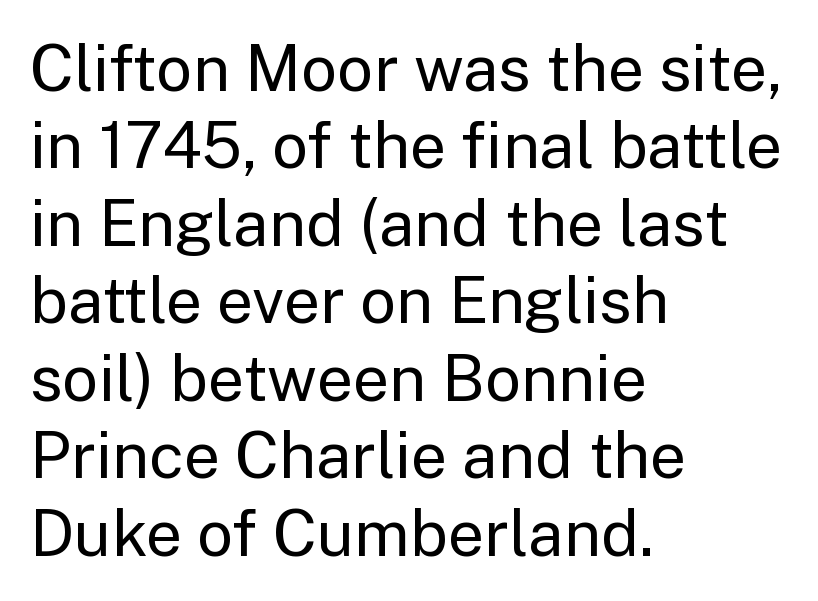
The image shows 64 px regular-weight sans-serif type, upright; set left-aligned, line spacing 1.21x, normal letter spacing, not underlined; low stroke contrast and a medium x-height.
